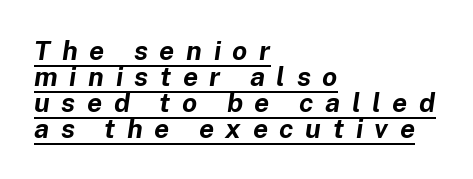
{"italic": "yes", "lean": "right", "slant_degrees": 8, "bold": "yes", "underline": "yes", "align": "left", "line_spacing": "tight", "line_spacing_ratio": 0.96, "letter_spacing": "wide", "letter_spacing_em": 0.43, "glyph_px": 27}
